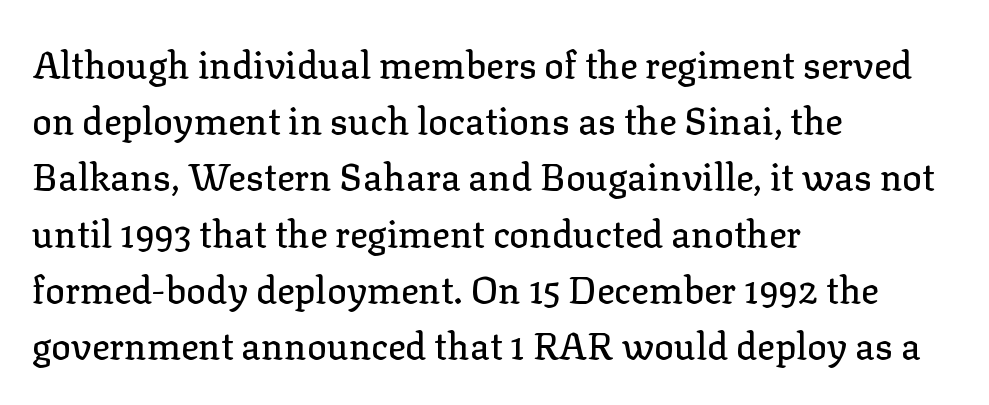
{"serif": "yes", "italic": "no", "width": "normal", "stroke_contrast": "low", "x_height": "medium", "monospaced": "no", "underline": "no", "align": "left", "line_spacing": "normal", "line_spacing_ratio": 1.52, "letter_spacing": "normal", "letter_spacing_em": 0.0, "glyph_px": 37}
